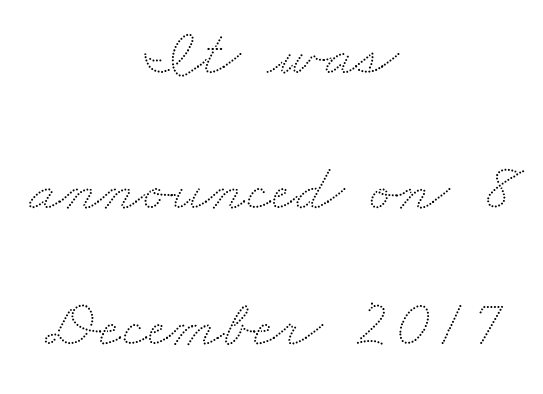
The image shows 68 px wide type; set centered, loose line spacing (1.99x), normal letter spacing, not underlined; low stroke contrast and a small x-height.
